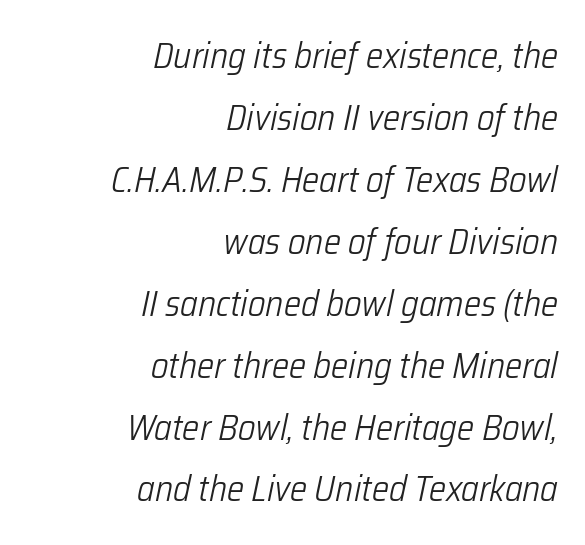
Q: Is the text bold? A: No.
Q: Is the text italic (slanted)? A: Yes, it leans right by about 12 degrees.
Q: Is the text underlined? A: No.
Q: How is the paragraph aligned? A: Right-aligned.
Q: Is the spacing between letters normal or unusually wide? A: Normal.
Q: Width (condensed, normal, or wide)? A: Condensed.
Q: Stroke contrast? A: Low.
Q: x-height? A: Medium.
Q: Monospaced? A: No.
